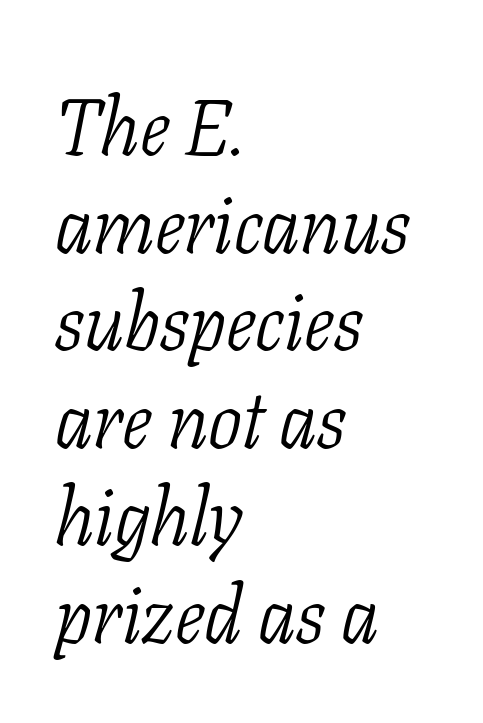
The image shows 80 px light, condensed serif type, italic (leaning right); set left-aligned, line spacing 1.22x, normal letter spacing, not underlined; low stroke contrast and a medium x-height.
